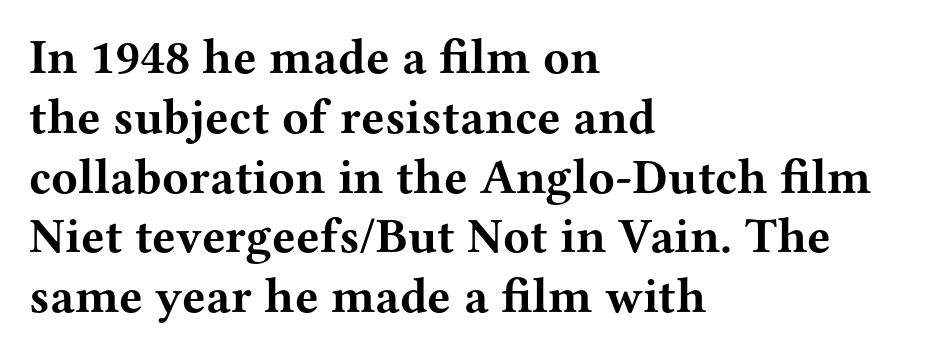
The image shows 49 px bold, wide serif type, upright; set left-aligned, line spacing 1.22x, normal letter spacing, not underlined; medium stroke contrast and a medium x-height.
